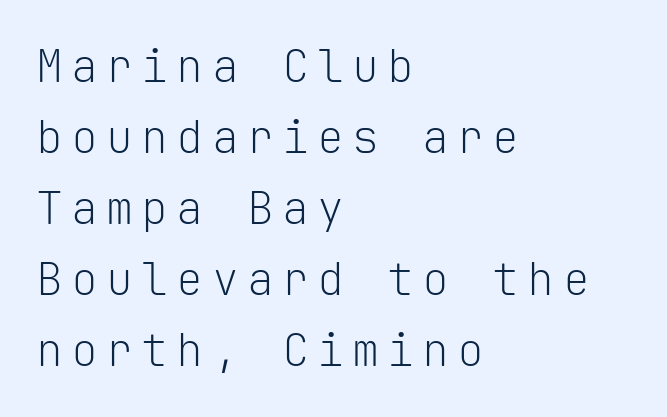
{"serif": "no", "italic": "no", "bold": "no", "weight": "light", "width": "normal", "stroke_contrast": "low", "x_height": "medium", "monospaced": "yes", "underline": "no", "align": "left", "line_spacing": "normal", "line_spacing_ratio": 1.58, "glyph_px": 45}
